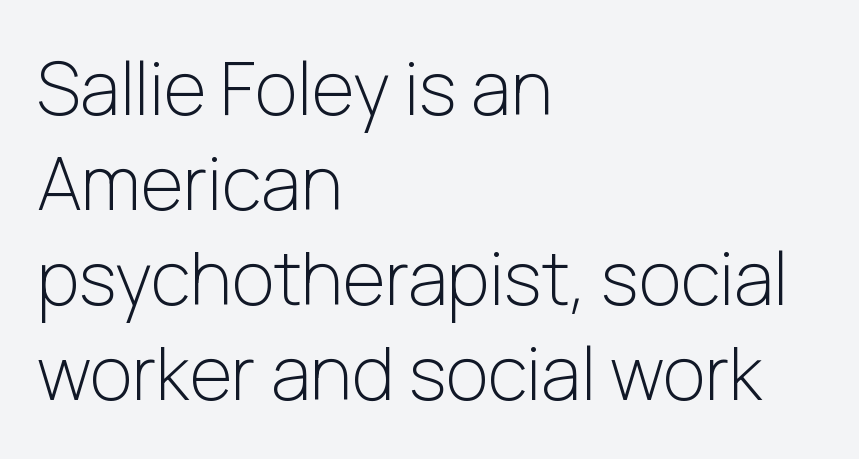
Q: Is the text bold? A: No.
Q: Is the text italic (slanted)? A: No, it is upright.
Q: Is the typeface a serif or a sans-serif typeface? A: Sans-serif.
Q: Is the text underlined? A: No.
Q: How is the paragraph aligned? A: Left-aligned.
Q: Is the spacing between letters normal or unusually wide? A: Normal.
Q: Is the spacing between lines tight, normal or loose? A: Normal.
Q: Width (condensed, normal, or wide)? A: Normal.
Q: Stroke contrast? A: Low.
Q: x-height? A: Medium.
Q: Monospaced? A: No.
